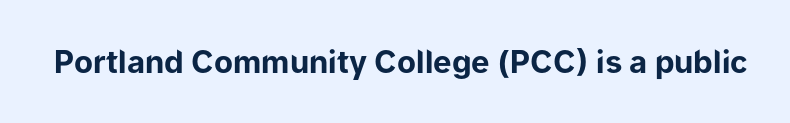
{"serif": "no", "italic": "no", "bold": "yes", "weight": "bold", "width": "normal", "stroke_contrast": "low", "x_height": "medium", "monospaced": "no", "underline": "no", "letter_spacing": "normal", "letter_spacing_em": 0.0, "glyph_px": 31}
